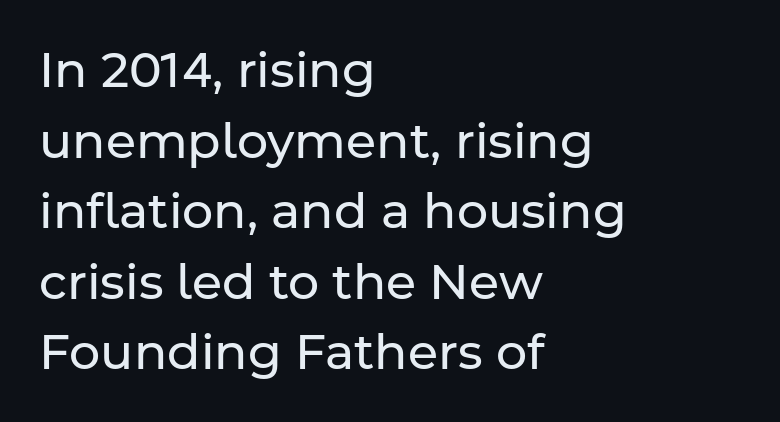
{"serif": "no", "italic": "no", "bold": "no", "weight": "regular", "width": "normal", "stroke_contrast": "low", "x_height": "medium", "monospaced": "no", "underline": "no", "align": "left", "line_spacing": "normal", "line_spacing_ratio": 1.44, "letter_spacing": "normal", "letter_spacing_em": 0.0, "glyph_px": 49}
